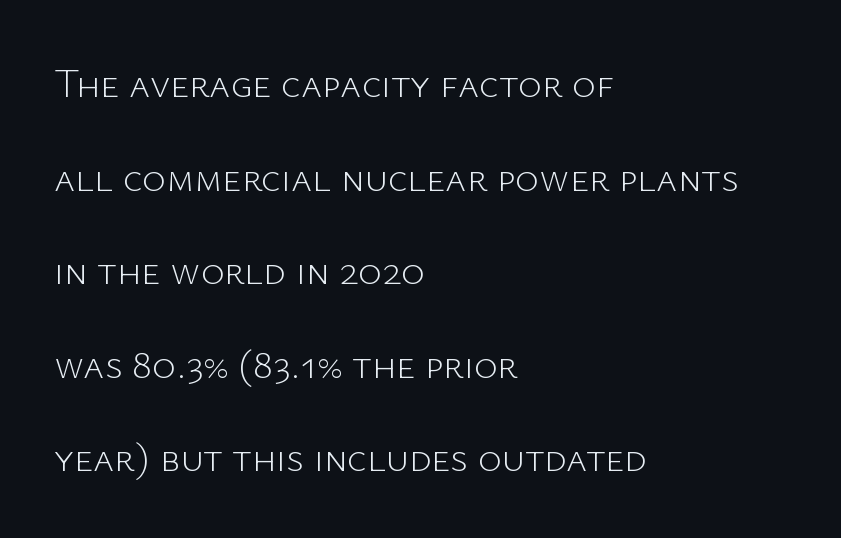
Descenders are the only things crossing below the line. Alignment: flush left. The weight would be labelled regular, book, light, or lighter still. These lines are rendered in a variable-pitch font.
